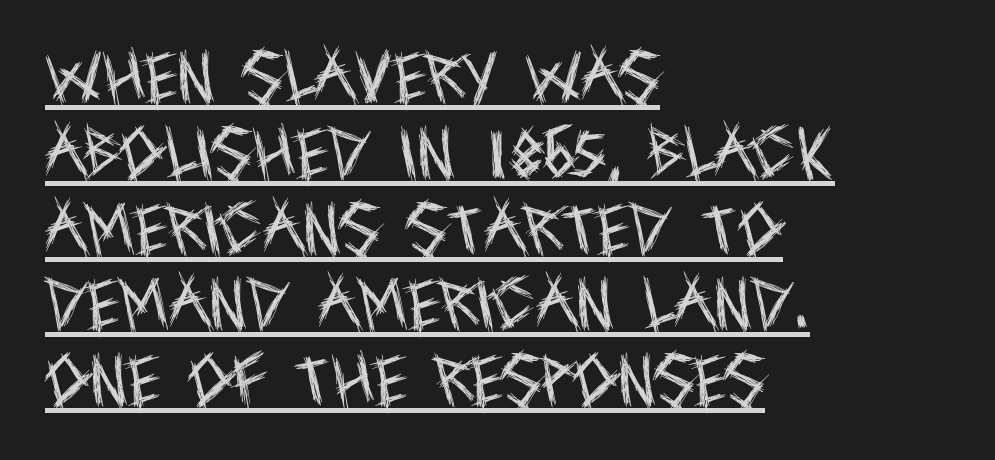
Q: Is the text bold? A: No.
Q: Is the text italic (slanted)? A: No, it is upright.
Q: Is the typeface a serif or a sans-serif typeface? A: Sans-serif.
Q: Is the text underlined? A: Yes.
Q: How is the paragraph aligned? A: Left-aligned.
Q: Is the spacing between letters normal or unusually wide? A: Normal.
Q: Is the spacing between lines tight, normal or loose? A: Normal.
Q: Width (condensed, normal, or wide)? A: Condensed.
Q: x-height? A: Large.
Q: Monospaced? A: No.
